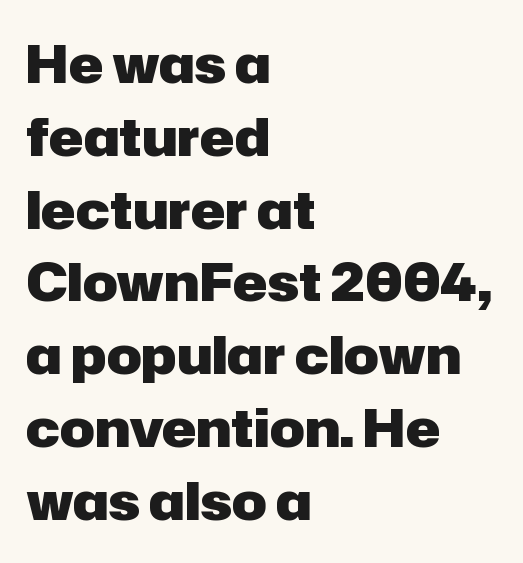
Q: Is the text bold? A: Yes.
Q: Is the text italic (slanted)? A: No, it is upright.
Q: Is the typeface a serif or a sans-serif typeface? A: Sans-serif.
Q: Is the text underlined? A: No.
Q: How is the paragraph aligned? A: Left-aligned.
Q: Is the spacing between letters normal or unusually wide? A: Normal.
Q: Is the spacing between lines tight, normal or loose? A: Normal.
Q: Width (condensed, normal, or wide)? A: Normal.
Q: Stroke contrast? A: Low.
Q: x-height? A: Medium.
Q: Monospaced? A: No.
